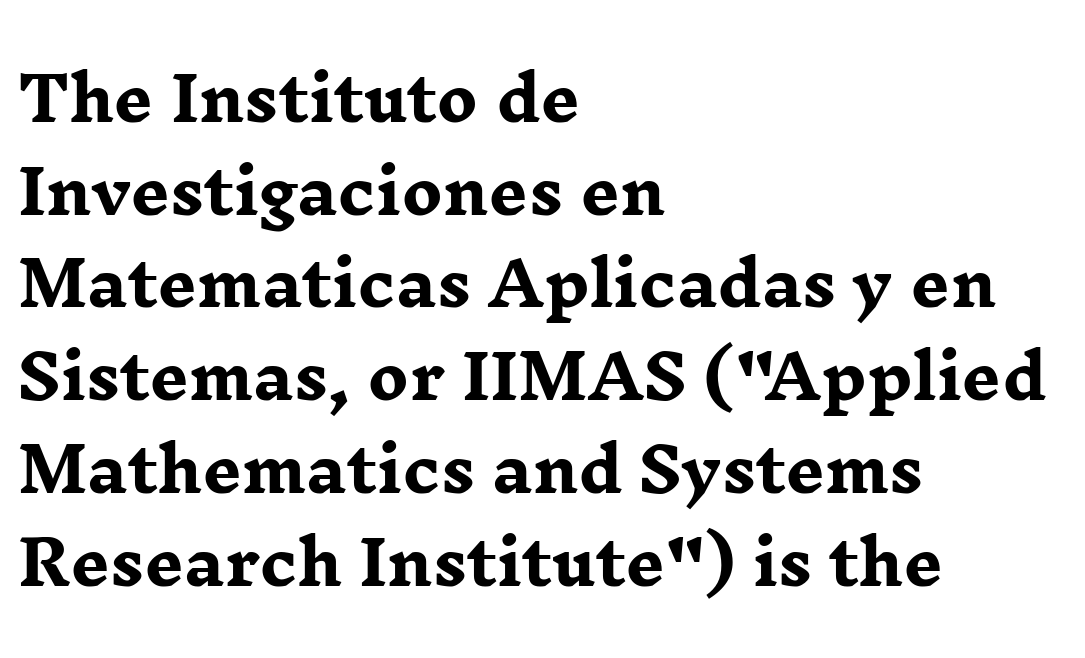
No extra tracking has been applied to these lines. Compared with a centered layout, this one pins lines to the left instead. You'd pick this weight for a headline — it's a proper bold. Leading matches the norm, producing a regular column.
